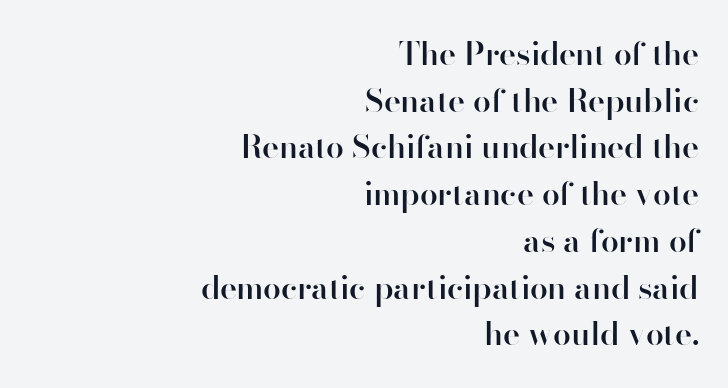
Q: Is the text bold? A: Semi-bold.
Q: Is the text italic (slanted)? A: No, it is upright.
Q: Is the typeface a serif or a sans-serif typeface? A: Sans-serif.
Q: Is the text underlined? A: No.
Q: How is the paragraph aligned? A: Right-aligned.
Q: Is the spacing between letters normal or unusually wide? A: Normal.
Q: Is the spacing between lines tight, normal or loose? A: Normal.
Q: Width (condensed, normal, or wide)? A: Normal.
Q: Stroke contrast? A: High.
Q: x-height? A: Small.
Q: Monospaced? A: No.
